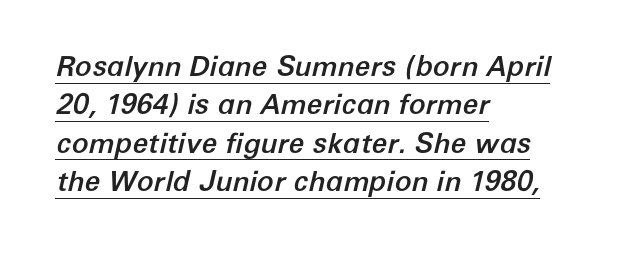
Q: Is the text italic (slanted)? A: Yes, it leans right by about 12 degrees.
Q: Is the text underlined? A: Yes.
Q: How is the paragraph aligned? A: Left-aligned.
Q: Is the spacing between letters normal or unusually wide? A: Normal.
Q: Is the spacing between lines tight, normal or loose? A: Normal.
Q: Width (condensed, normal, or wide)? A: Normal.
Q: Stroke contrast? A: Low.
Q: x-height? A: Medium.
Q: Monospaced? A: No.
